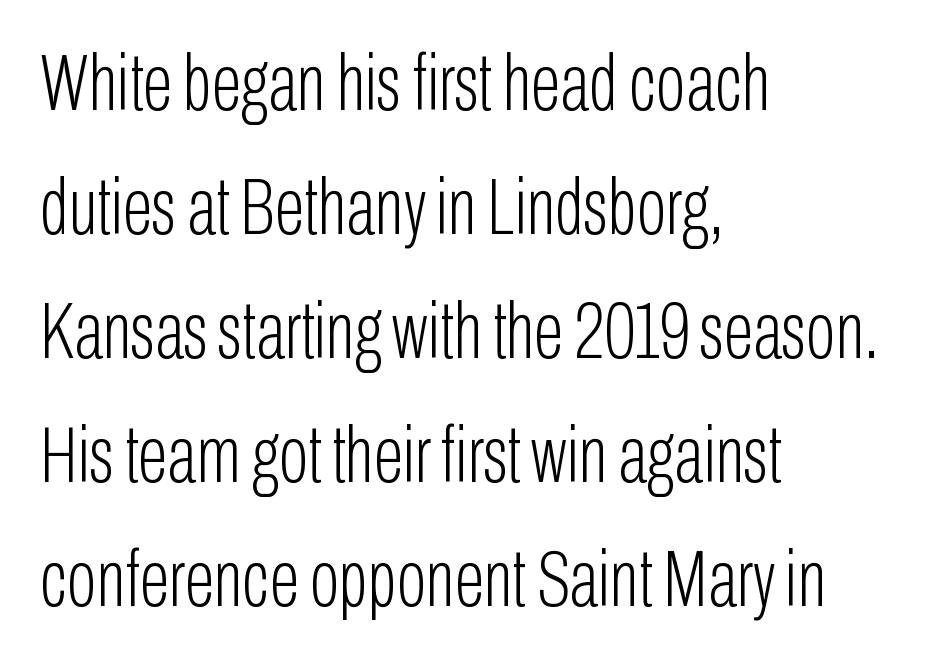
The image shows 79 px light, condensed sans-serif type, upright; set left-aligned, normal line spacing (1.57x), normal letter spacing, not underlined; low stroke contrast and a medium x-height.
